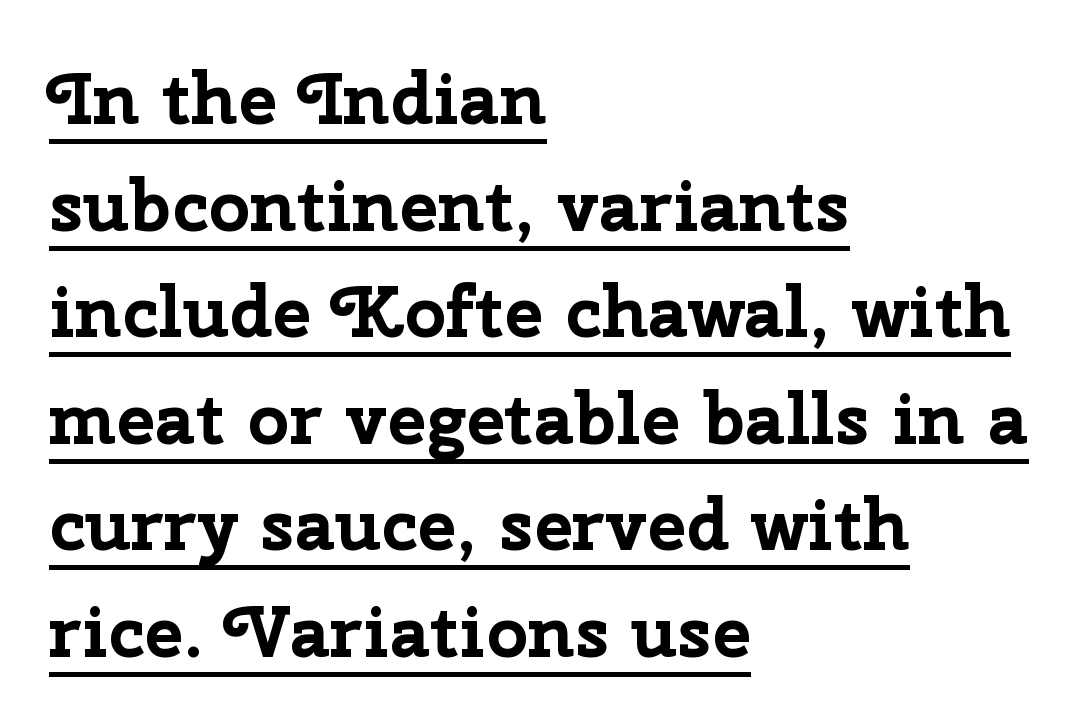
The image shows 73 px bold sans-serif type, upright; set left-aligned, normal line spacing (1.46x), normal letter spacing, underlined; low stroke contrast and a medium x-height.
